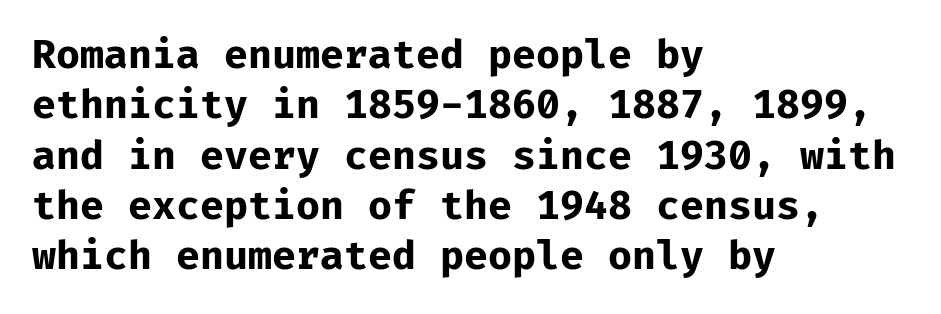
If you drew a line through each stem, it would be perfectly vertical. The letters carry no serifs — their stems end cleanly without finishing strokes. Default kerning and tracking; the words read as compact shapes. Normally led — the rows are evenly, conventionally spaced. You'd pick this weight for a headline — it's a proper bold. You could count columns in this text — the font is strictly monospaced.
